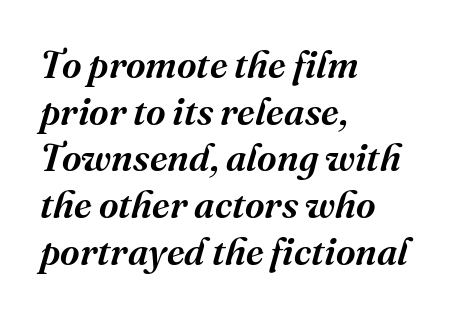
{"serif": "yes", "italic": "yes", "lean": "right", "slant_degrees": 16, "bold": "semi", "weight": "semibold", "width": "normal", "stroke_contrast": "medium", "x_height": "medium", "monospaced": "no", "underline": "no", "align": "left", "line_spacing_ratio": 1.23, "letter_spacing": "normal", "letter_spacing_em": 0.0, "glyph_px": 38}
